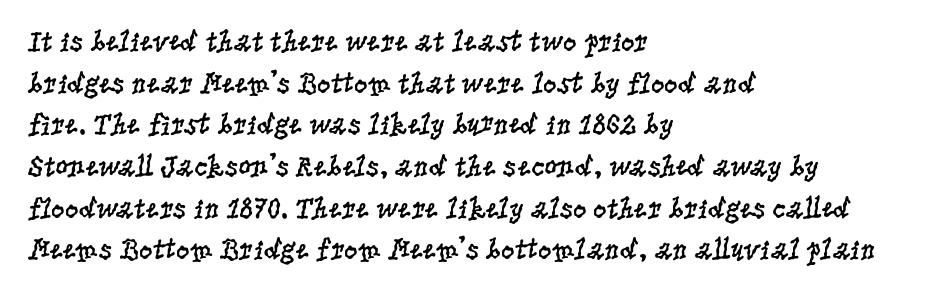
The image shows 30 px regular-weight, condensed serif type; set left-aligned, normal line spacing (1.39x), normal letter spacing, not underlined; low stroke contrast and a large x-height.
